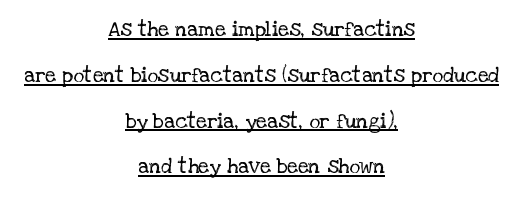
Q: Is the text bold? A: No.
Q: Is the text italic (slanted)? A: No, it is upright.
Q: Is the text underlined? A: Yes.
Q: How is the paragraph aligned? A: Centered.
Q: Is the spacing between letters normal or unusually wide? A: Normal.
Q: Is the spacing between lines tight, normal or loose? A: Loose.
